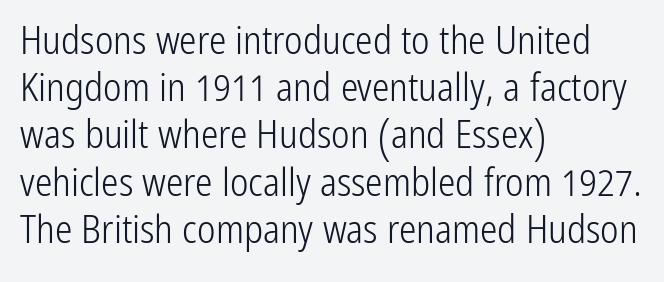
Letter spacing: default. Nothing heavy about these letters — not bold at all. Notice how the passage keeps a crisp vertical edge on the left only. The lettering holds an erect, upright posture throughout. The gap between lines stays unmarked. Character widths vary here, with narrow letters taking less room than wide ones.
